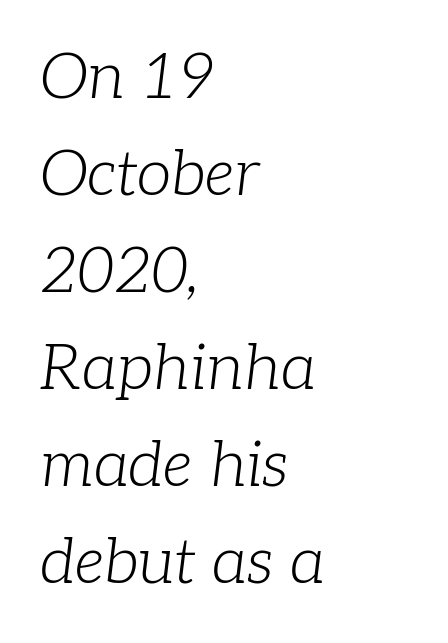
Caption: multi-line text, flush left, ragged right. Yep, those are serifs on the letters. The weight tops out at a normal text grade. Type without underlining. A normal amount of white space separates one row of letters from the next.
